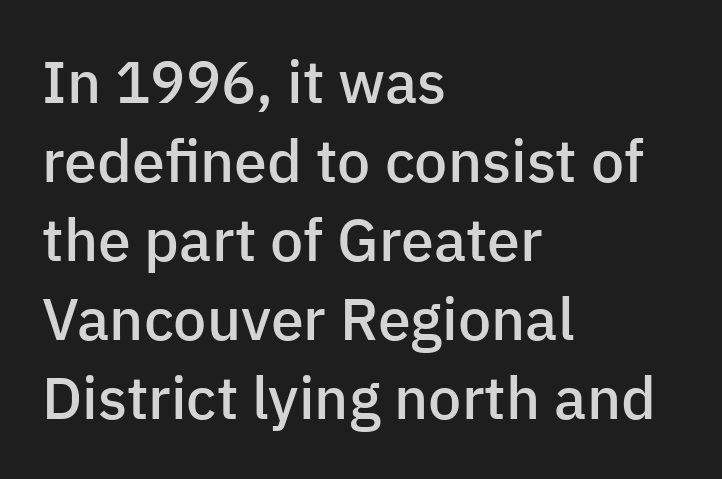
Posture: upright roman. Spacing between characters is what you'd get straight out of the box. The rendering uses a moderate line-height, typical for paragraphs. The rendering shows plain stroke endings on the letterforms — a sans-serif design.
